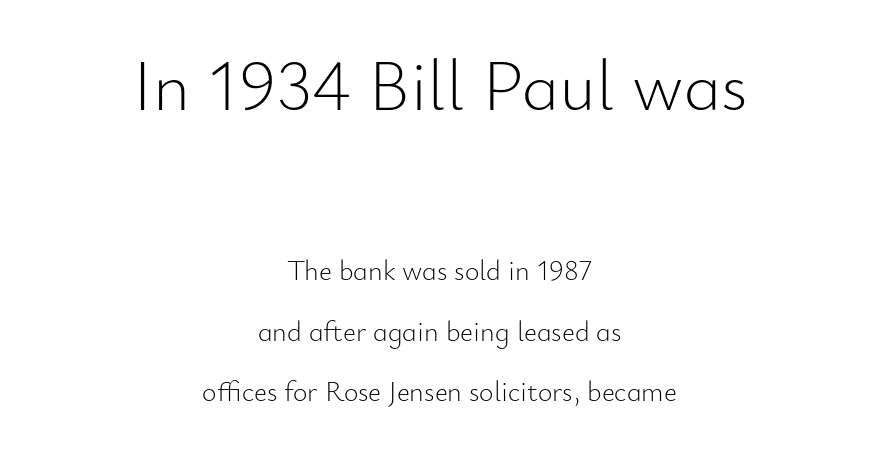
The image shows 71 px light sans-serif type, upright; set centered, loose line spacing (2.15x), normal letter spacing, not underlined; the first (top) block is 2.54x larger; low stroke contrast and a small x-height.
